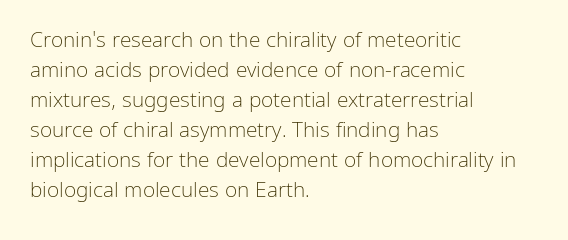
{"italic": "no", "bold": "no", "underline": "no", "align": "left", "line_spacing": "normal", "line_spacing_ratio": 1.43, "letter_spacing": "normal", "letter_spacing_em": 0.0, "glyph_px": 21}
